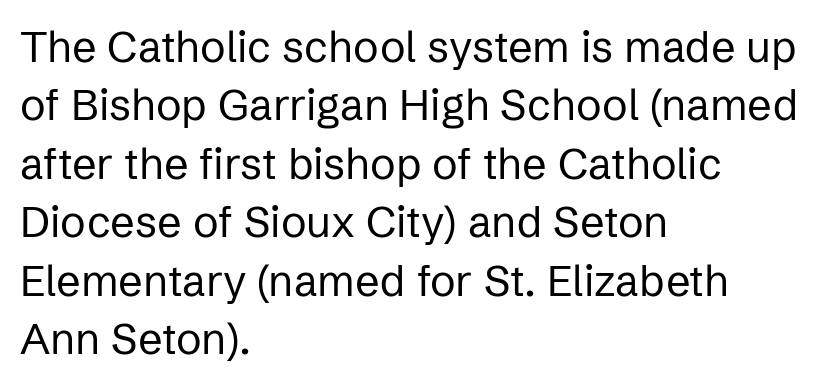
The image shows 43 px regular-weight sans-serif type, upright; set left-aligned, normal line spacing (1.36x), normal letter spacing, not underlined; low stroke contrast and a medium x-height.
